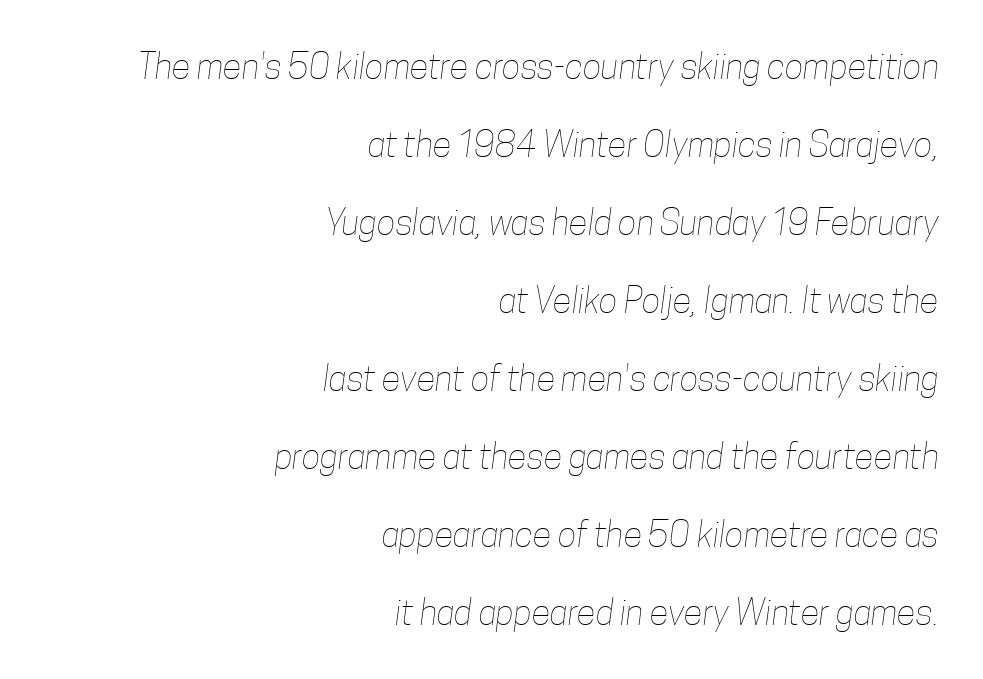
The image shows 35 px thin, condensed type; set right-aligned, loose line spacing (2.23x), normal letter spacing, not underlined; low stroke contrast and a medium x-height.
